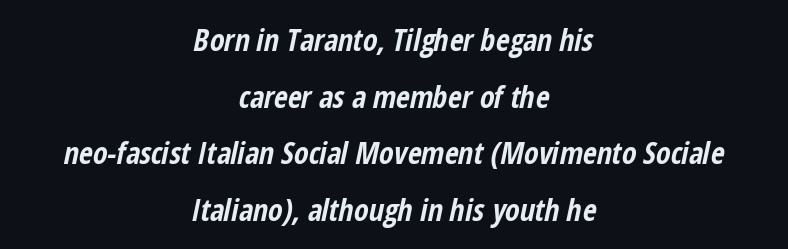
The image shows 30 px bold, condensed type, italic (leaning right); set centered, line spacing 1.89x, normal letter spacing, not underlined; low stroke contrast and a medium x-height.
